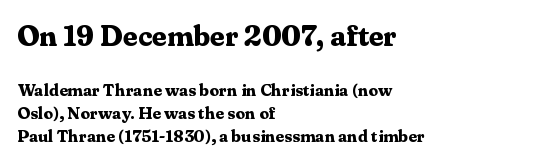
The face used here is rendered with its standard letterfit. Reading top to bottom, the characters get smaller at the block break. Observe the serifs anchoring each vertical stroke in this sample. This sample is left-justified, so line endings fall wherever the words run out.
